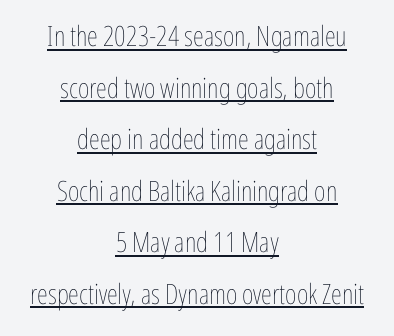
The image shows 28 px thin, condensed type, upright; set centered, line spacing 1.84x, normal letter spacing, underlined; low stroke contrast and a medium x-height.
